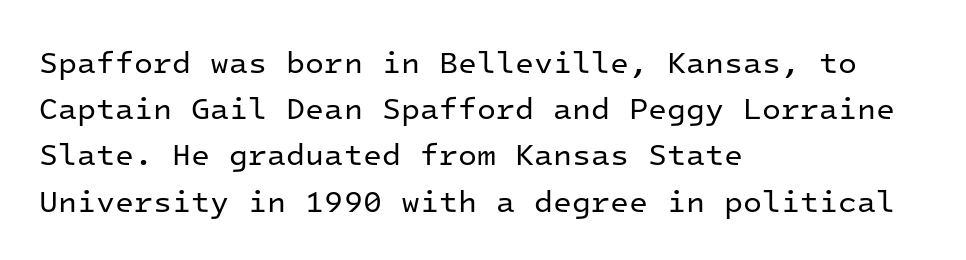
{"serif": "no", "italic": "no", "bold": "no", "weight": "regular", "width": "normal", "stroke_contrast": "low", "x_height": "medium", "monospaced": "yes", "underline": "no", "align": "left", "line_spacing": "normal", "line_spacing_ratio": 1.49, "letter_spacing": "normal", "letter_spacing_em": 0.0, "glyph_px": 31}
